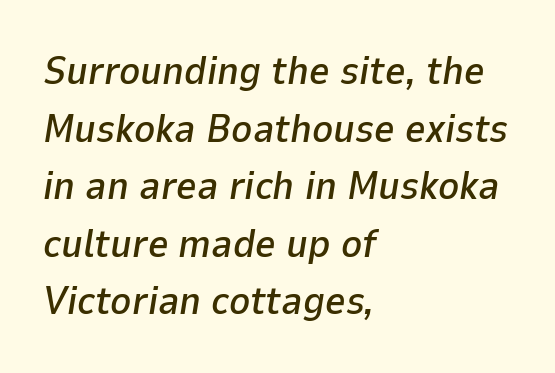
Q: Is the text italic (slanted)? A: Yes, it leans right by about 9 degrees.
Q: Is the text underlined? A: No.
Q: How is the paragraph aligned? A: Left-aligned.
Q: Is the spacing between letters normal or unusually wide? A: Normal.
Q: Is the spacing between lines tight, normal or loose? A: Normal.
Q: Width (condensed, normal, or wide)? A: Normal.
Q: Stroke contrast? A: Low.
Q: x-height? A: Medium.
Q: Monospaced? A: No.
